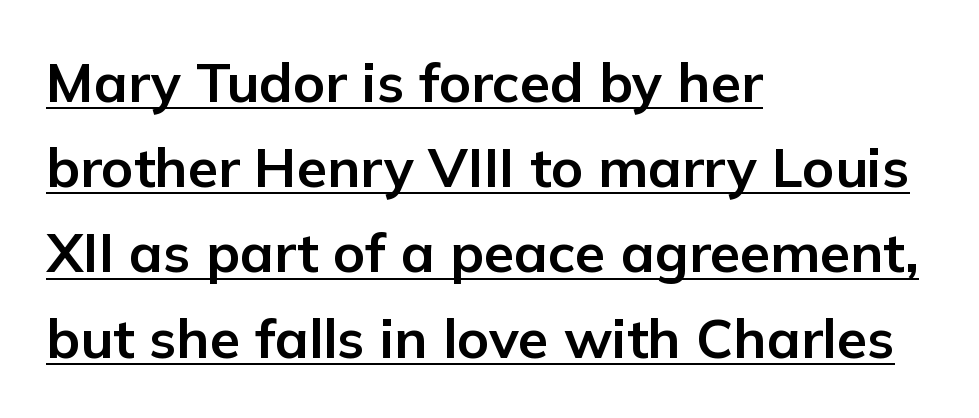
Q: Is the text bold? A: Yes.
Q: Is the text italic (slanted)? A: No, it is upright.
Q: Is the typeface a serif or a sans-serif typeface? A: Sans-serif.
Q: Is the text underlined? A: Yes.
Q: How is the paragraph aligned? A: Left-aligned.
Q: Is the spacing between letters normal or unusually wide? A: Normal.
Q: Is the spacing between lines tight, normal or loose? A: Normal.
Q: Width (condensed, normal, or wide)? A: Normal.
Q: Stroke contrast? A: Low.
Q: x-height? A: Medium.
Q: Monospaced? A: No.
